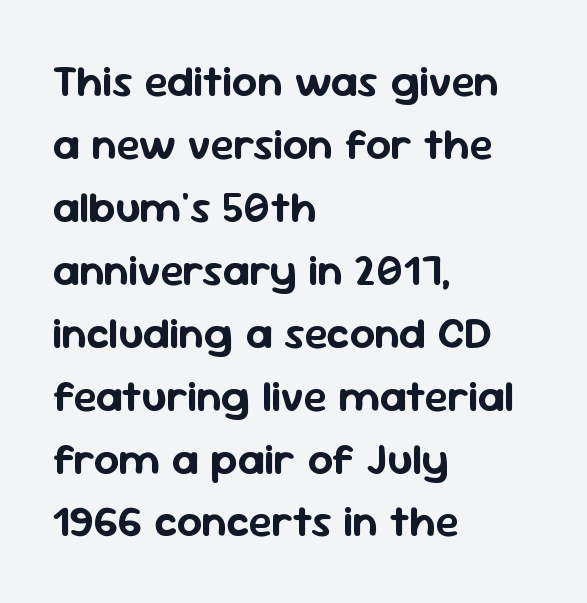
Proportional: the letters do not fall into vertical columns. This rendering features lettering with no underline. The leading is moderate, giving the passage an even texture. Ordinary non-slanted type is in use. To sum up the face: it is a sans, with no serifs. Letter spacing: default.
